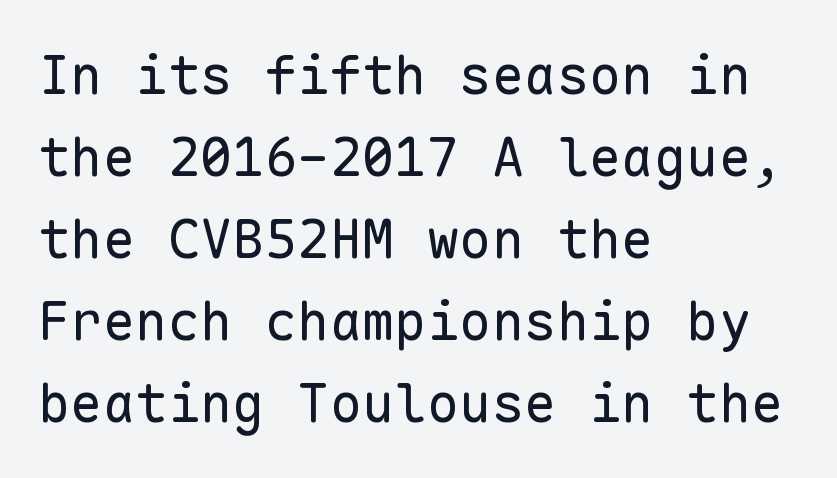
{"serif": "no", "italic": "no", "bold": "no", "weight": "regular", "width": "normal", "stroke_contrast": "low", "x_height": "medium", "monospaced": "yes", "underline": "no", "align": "left", "line_spacing": "normal", "line_spacing_ratio": 1.52, "letter_spacing": "normal", "letter_spacing_em": 0.0, "glyph_px": 54}
